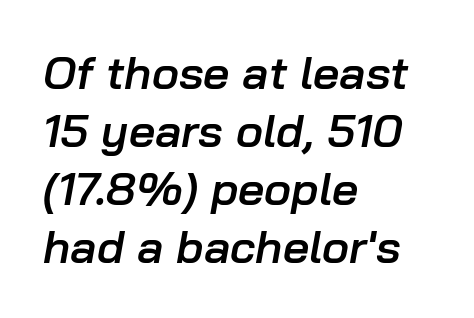
The image shows 46 px semibold type, italic (leaning right); set left-aligned, normal line spacing (1.26x), normal letter spacing, not underlined; low stroke contrast and a medium x-height.
